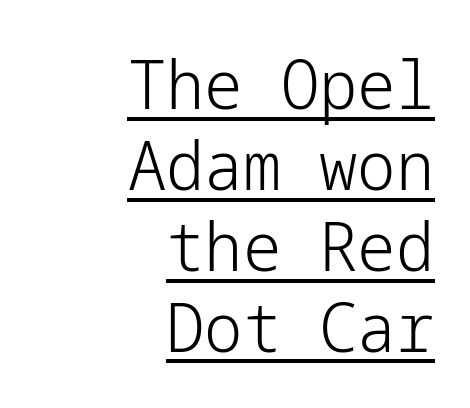
The image shows 68 px light sans-serif type, upright; set right-aligned, line spacing 1.19x, normal letter spacing, underlined; low stroke contrast and a medium x-height.
